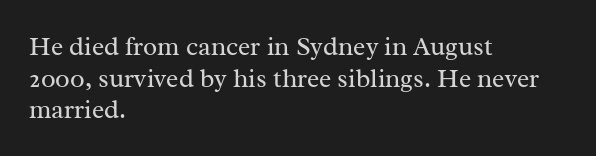
Q: Is the text bold? A: No.
Q: Is the text italic (slanted)? A: No, it is upright.
Q: Is the text underlined? A: No.
Q: How is the paragraph aligned? A: Left-aligned.
Q: Is the spacing between letters normal or unusually wide? A: Normal.
